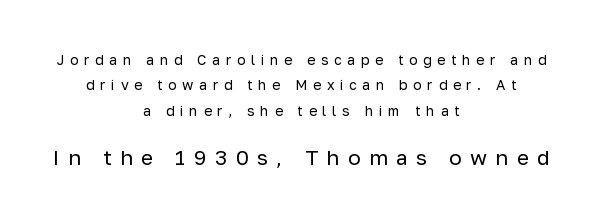
Q: Is the text bold? A: No.
Q: Is the text italic (slanted)? A: No, it is upright.
Q: Is the text underlined? A: No.
Q: How is the paragraph aligned? A: Centered.
Q: Is the spacing between letters normal or unusually wide? A: Unusually wide.
Q: Which block of text is set in a larger size, the first (top) or the second (bottom)? A: The second (bottom) one.
